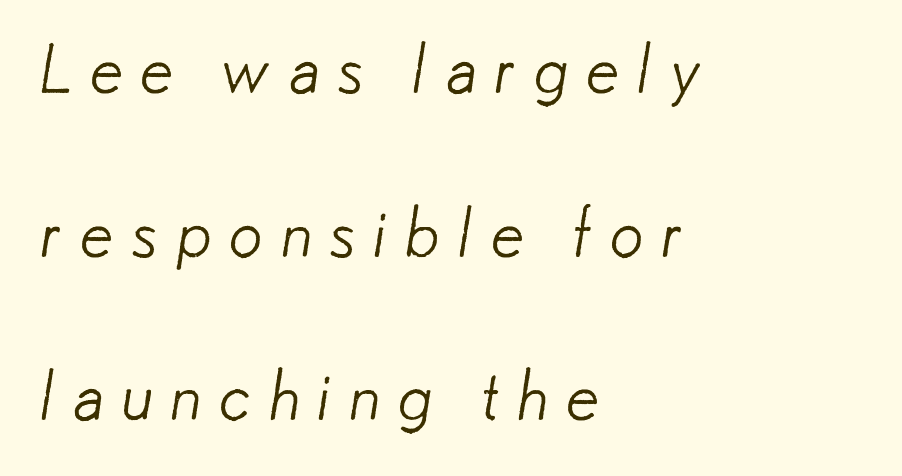
The image shows 69 px light sans-serif type; set left-aligned, loose line spacing (2.37x), unusually wide letter spacing (+0.23 em), not underlined; low stroke contrast and a small x-height.
